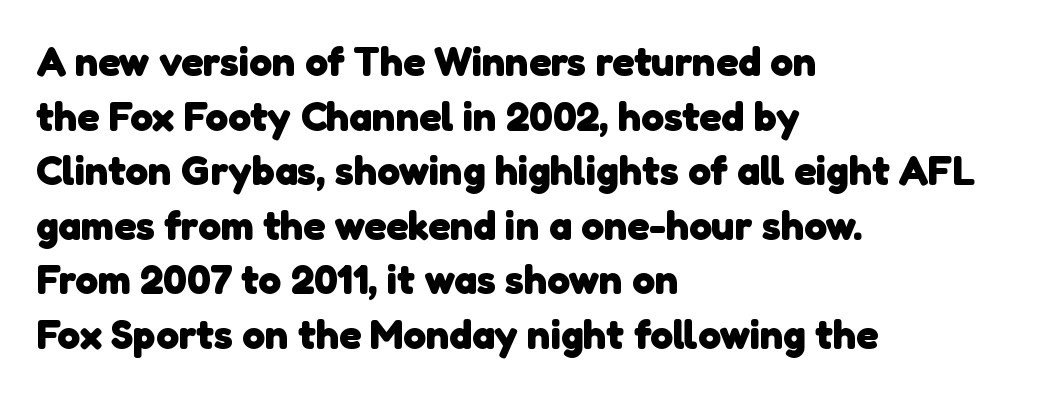
The image shows 41 px heavy sans-serif type; set left-aligned, normal line spacing (1.33x), normal letter spacing, not underlined; low stroke contrast and a medium x-height.
